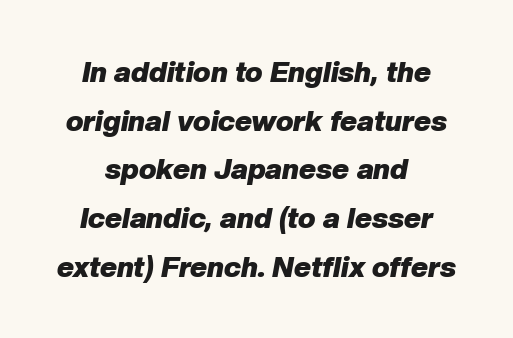
What weight is shown? A full bold with thick strokes. Note the varied advance widths — an 'i' is clearly narrower than an 'm'. Lines of text with bare space underneath. Every row of glyphs is offset so its center matches the block's center. The whole block is typeset with a tilt.
